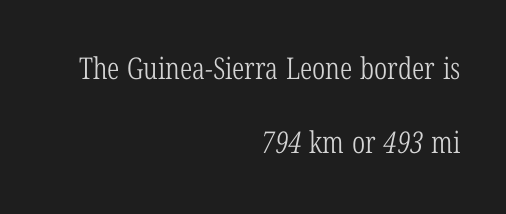
Horizontal bands of white between lines are thick stripes. You could not count columns in this text — the font is proportionally spaced. Visually the block forms a straight wall on the right and a jagged coastline on the left. Stems and bowls with no extra thickness — not bold.
